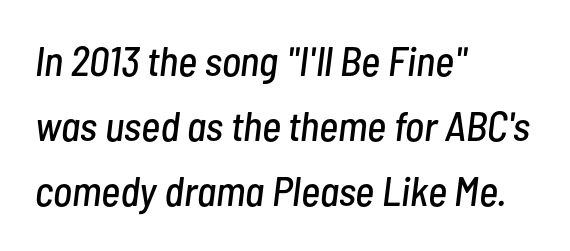
This sample has the flowing, uneven cadence of proportional lettering. Reading down the block, your eye returns to a fixed left position each line. Leading matches the norm, producing a regular column. This is oblique type, the kind used for emphasis or titles.
